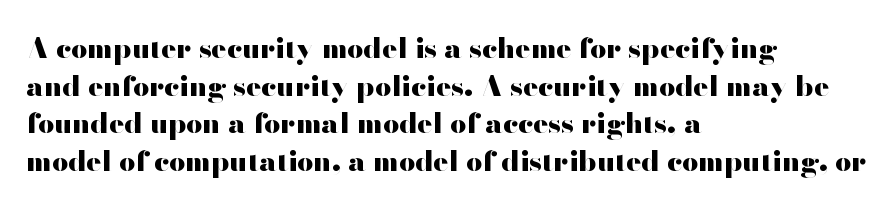
The image shows 28 px heavy, wide sans-serif type, upright; set left-aligned, normal line spacing (1.34x), normal letter spacing, not underlined; high stroke contrast and a small x-height.
